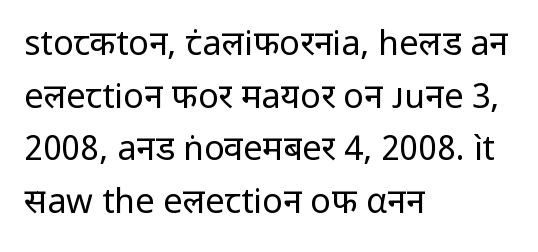
Q: Is the text bold? A: No.
Q: Is the text italic (slanted)? A: No, it is upright.
Q: Is the typeface a serif or a sans-serif typeface? A: Sans-serif.
Q: Is the text underlined? A: No.
Q: How is the paragraph aligned? A: Left-aligned.
Q: Is the spacing between letters normal or unusually wide? A: Normal.
Q: Is the spacing between lines tight, normal or loose? A: Normal.
Q: Width (condensed, normal, or wide)? A: Normal.
Q: Stroke contrast? A: Low.
Q: x-height? A: Medium.
Q: Monospaced? A: No.
